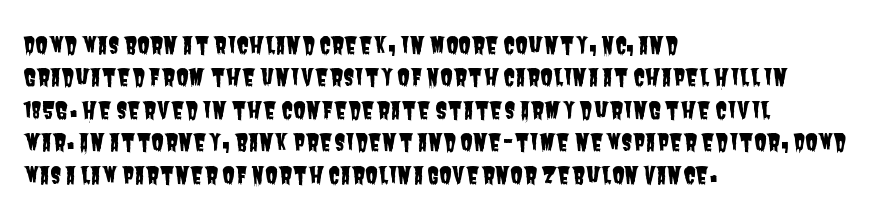
{"underline": "no", "align": "left", "line_spacing": "normal", "line_spacing_ratio": 1.41, "letter_spacing": "normal", "letter_spacing_em": 0.0, "glyph_px": 23}
